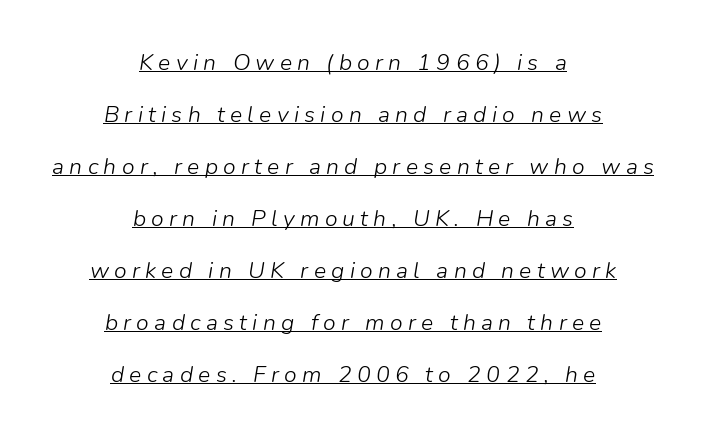
Centered paragraph, ragged on both sides. The leading is generous, giving the passage an open texture. Yep, that's italic — everything's leaning. A continuous stroke trails under the words, as in a hyperlink. Compared with a typical body face, this is equally light or lighter still. What stands out about the letter spacing? Its width — letters are far apart.
